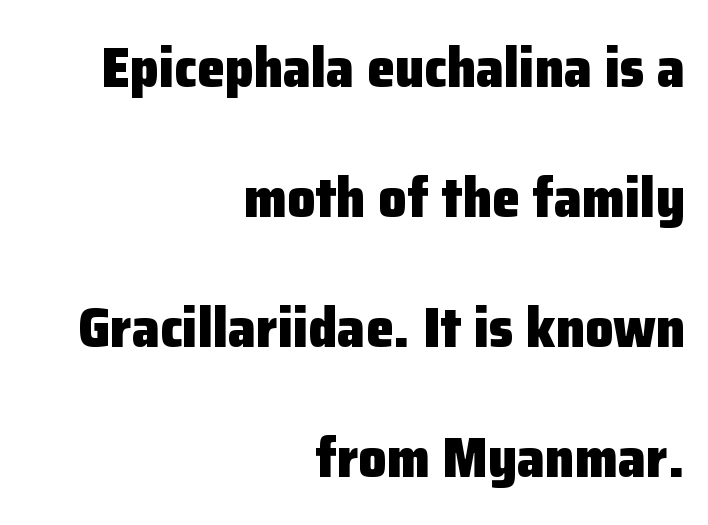
{"serif": "no", "italic": "no", "bold": "yes", "weight": "heavy", "width": "normal", "stroke_contrast": "low", "x_height": "medium", "monospaced": "no", "underline": "no", "align": "right", "line_spacing": "loose", "line_spacing_ratio": 2.32, "letter_spacing": "normal", "letter_spacing_em": 0.0, "glyph_px": 56}
